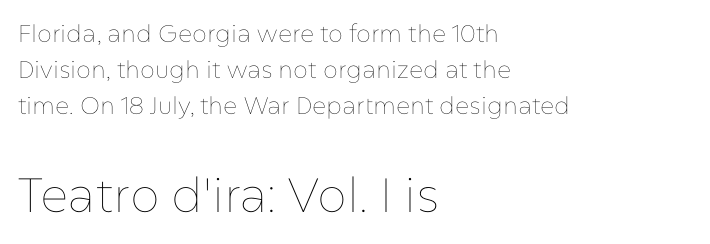
Q: Is the text bold? A: No.
Q: Is the text italic (slanted)? A: No, it is upright.
Q: Is the text underlined? A: No.
Q: How is the paragraph aligned? A: Left-aligned.
Q: Is the spacing between letters normal or unusually wide? A: Normal.
Q: Is the spacing between lines tight, normal or loose? A: Normal.
Q: Which block of text is set in a larger size, the first (top) or the second (bottom)? A: The second (bottom) one.
Q: Width (condensed, normal, or wide)? A: Normal.
Q: Stroke contrast? A: Low.
Q: x-height? A: Medium.
Q: Monospaced? A: No.
